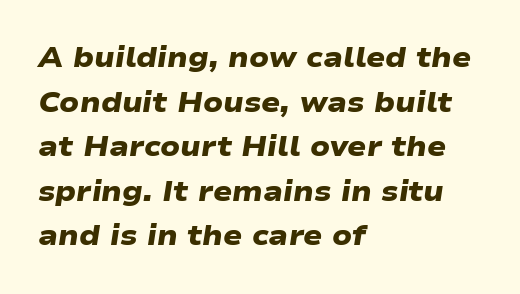
Baseline-to-baseline distance is the conventional proportion of letter height. Chunky letters — that's bold for sure. This rendering features lettering with no underline. Typeset ragged right — the left edge is the straight one.
